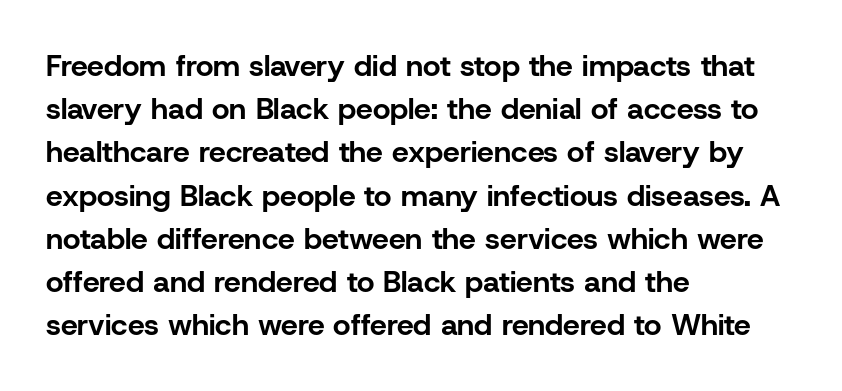
Q: Is the text bold? A: Yes.
Q: Is the text italic (slanted)? A: No, it is upright.
Q: Is the typeface a serif or a sans-serif typeface? A: Sans-serif.
Q: Is the text underlined? A: No.
Q: How is the paragraph aligned? A: Left-aligned.
Q: Is the spacing between letters normal or unusually wide? A: Normal.
Q: Is the spacing between lines tight, normal or loose? A: Normal.
Q: Width (condensed, normal, or wide)? A: Normal.
Q: Stroke contrast? A: Low.
Q: x-height? A: Medium.
Q: Monospaced? A: No.
